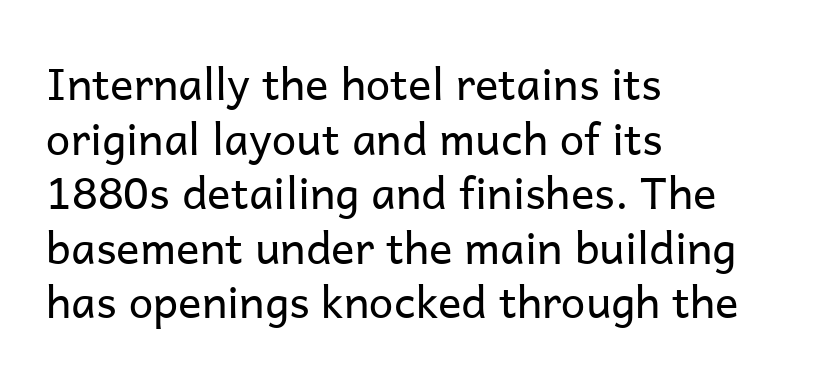
{"serif": "no", "italic": "no", "bold": "no", "weight": "regular", "width": "normal", "stroke_contrast": "low", "x_height": "medium", "monospaced": "no", "underline": "no", "align": "left", "line_spacing_ratio": 1.24, "letter_spacing": "normal", "letter_spacing_em": 0.0, "glyph_px": 44}
